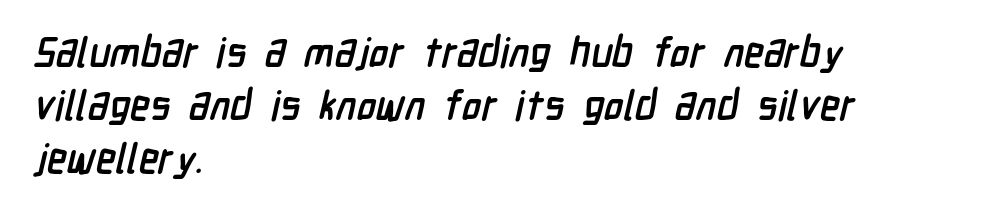
Q: Is the text bold? A: Yes.
Q: Is the typeface a serif or a sans-serif typeface? A: Sans-serif.
Q: Is the text underlined? A: No.
Q: How is the paragraph aligned? A: Left-aligned.
Q: Is the spacing between letters normal or unusually wide? A: Normal.
Q: Is the spacing between lines tight, normal or loose? A: Normal.
Q: Width (condensed, normal, or wide)? A: Condensed.
Q: Stroke contrast? A: Low.
Q: x-height? A: Medium.
Q: Monospaced? A: No.
